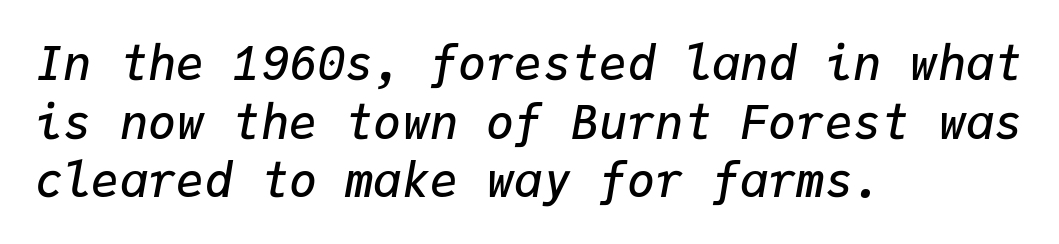
Designer's note — italics engaged. Honestly, there is no underline to notice here at all. Tracking value appears to be zero — textbook default spacing. The typesetter chose a ragged-right arrangement here. The face used here is a semibold: visibly heavier than regular, lighter than bold.
